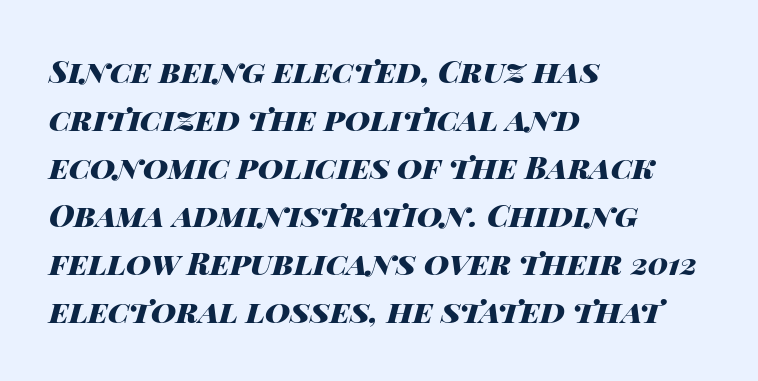
Q: Is the text bold? A: Yes.
Q: Is the text italic (slanted)? A: Yes, it leans right by about 14 degrees.
Q: Is the text underlined? A: No.
Q: How is the paragraph aligned? A: Left-aligned.
Q: Is the spacing between letters normal or unusually wide? A: Normal.
Q: Is the spacing between lines tight, normal or loose? A: Normal.
Q: Width (condensed, normal, or wide)? A: Wide.
Q: Stroke contrast? A: High.
Q: x-height? A: Large.
Q: Monospaced? A: No.
